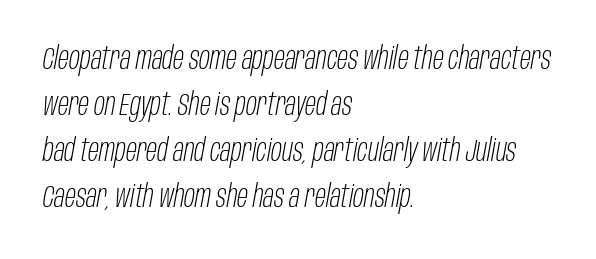
The strip under each line holds only bare page. The compositor pushed each line to the left boundary. The letters advance in unequal steps, a hallmark of proportional type. Glyph-to-glyph distance matches everyday printed text.
